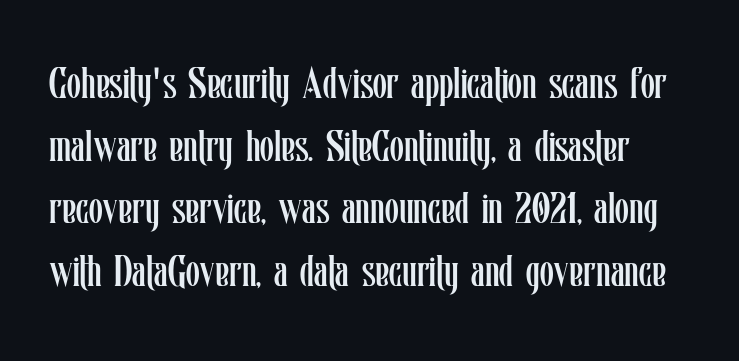
Q: Is the text bold? A: No.
Q: Is the text italic (slanted)? A: No, it is upright.
Q: Is the text underlined? A: No.
Q: Is the spacing between letters normal or unusually wide? A: Normal.
Q: Is the spacing between lines tight, normal or loose? A: Normal.
Q: Width (condensed, normal, or wide)? A: Condensed.
Q: Stroke contrast? A: Low.
Q: x-height? A: Medium.
Q: Monospaced? A: No.
